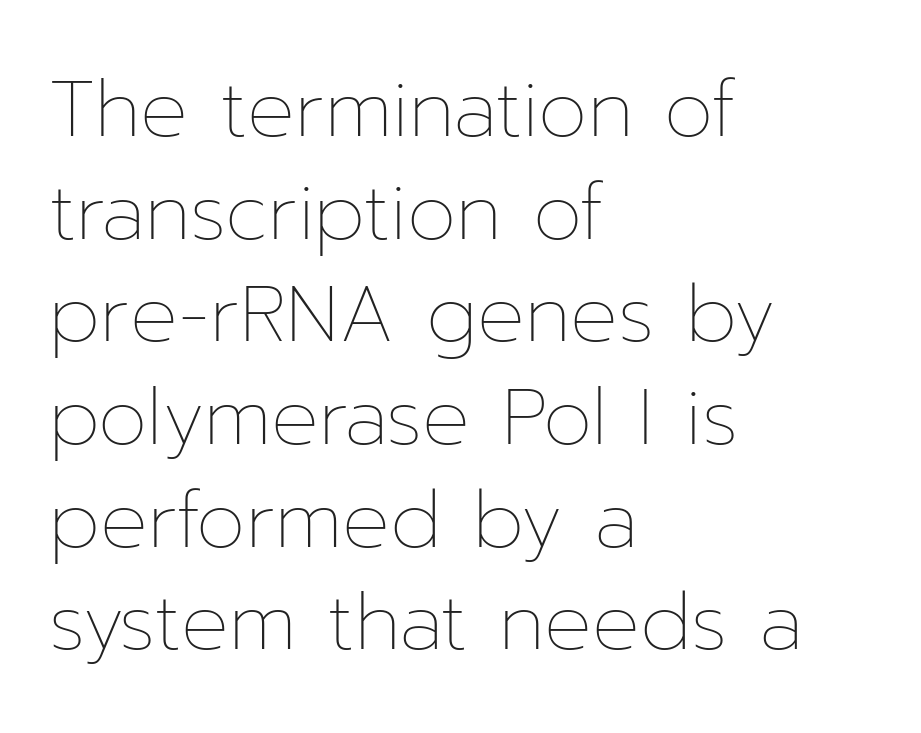
{"italic": "no", "bold": "no", "weight": "thin", "width": "normal", "stroke_contrast": "low", "x_height": "medium", "monospaced": "no", "underline": "no", "align": "left", "line_spacing": "normal", "line_spacing_ratio": 1.3, "letter_spacing": "normal", "letter_spacing_em": 0.0, "glyph_px": 79}
